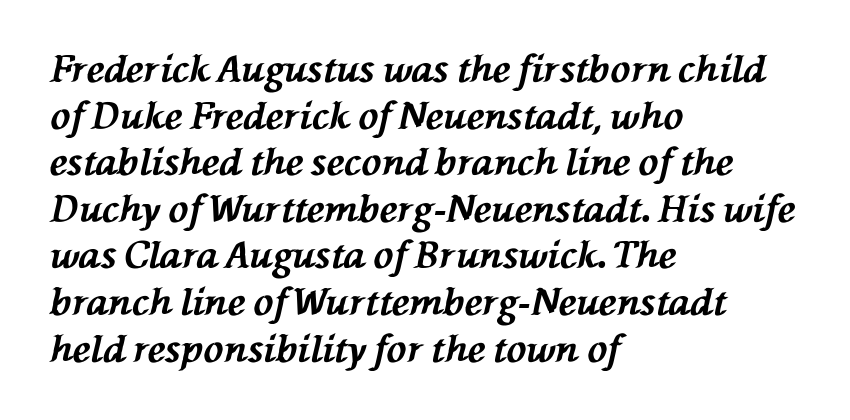
The image shows 37 px bold type, italic (leaning left); set left-aligned, normal line spacing (1.26x), normal letter spacing, not underlined; medium stroke contrast and a medium x-height.
